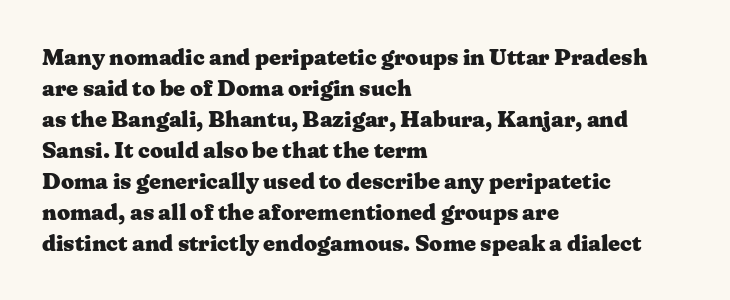
The image shows 23 px bold type, upright; set left-aligned, normal line spacing (1.35x), normal letter spacing, not underlined.
